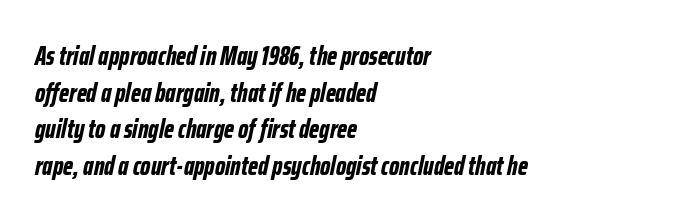
Set as a true bold cut, around the 700 mark. The words here are not underlined. Words appear dense and cohesive because spacing is normal. Is the block centered? No — it sits flush against the left margin. The specimen reads as italic at a glance. Vertical spacing — default.
